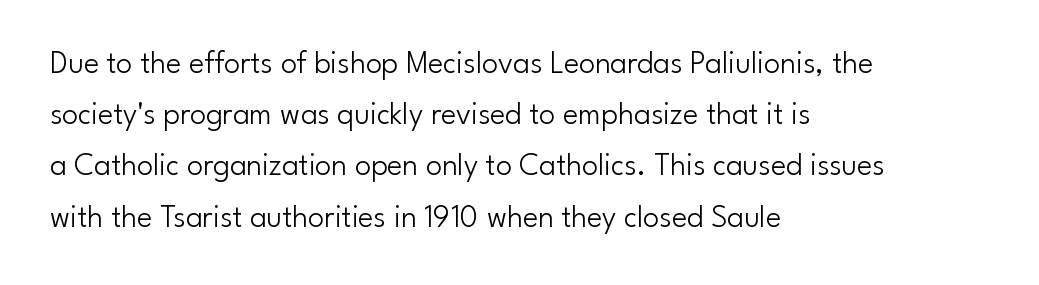
Q: Is the text bold? A: No.
Q: Is the text italic (slanted)? A: No, it is upright.
Q: Is the typeface a serif or a sans-serif typeface? A: Sans-serif.
Q: Is the text underlined? A: No.
Q: How is the paragraph aligned? A: Left-aligned.
Q: Is the spacing between letters normal or unusually wide? A: Normal.
Q: Is the spacing between lines tight, normal or loose? A: Normal.
Q: Width (condensed, normal, or wide)? A: Normal.
Q: Stroke contrast? A: Low.
Q: x-height? A: Small.
Q: Monospaced? A: No.
